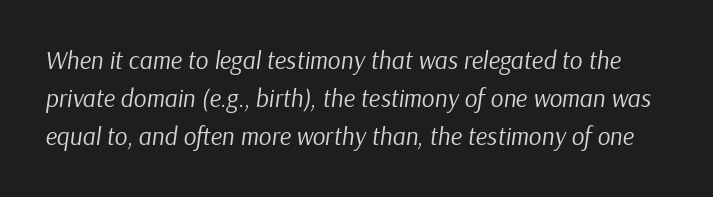
Q: Is the text bold? A: No.
Q: Is the text italic (slanted)? A: Yes, it leans right by about 9 degrees.
Q: Is the text underlined? A: No.
Q: Is the spacing between letters normal or unusually wide? A: Normal.
Q: Is the spacing between lines tight, normal or loose? A: Normal.
